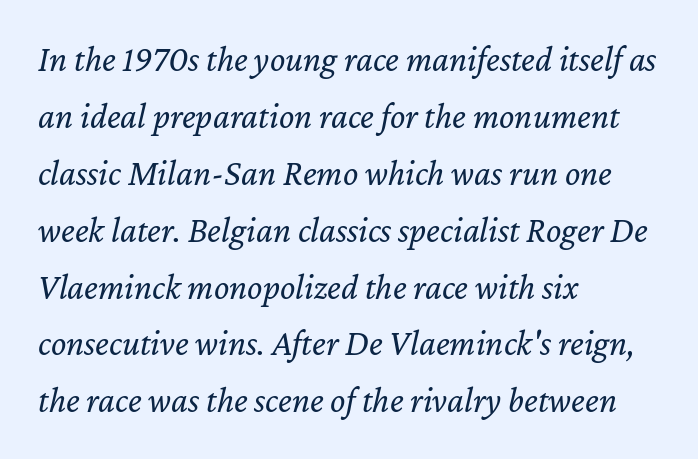
The image shows 36 px regular-weight type, italic (leaning right); set left-aligned, normal line spacing (1.58x), normal letter spacing, not underlined; low stroke contrast and a medium x-height.
